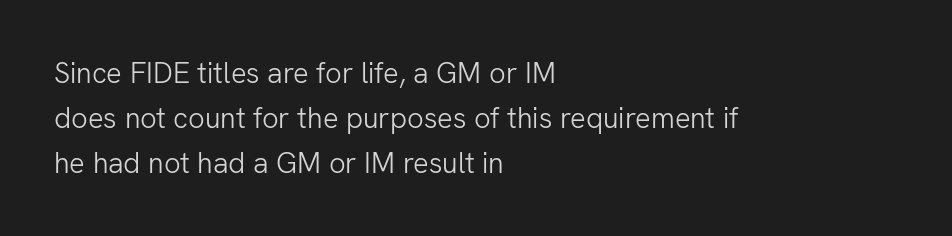
Stroke thickness stays within the range of a standard reading face or lighter. Clear beneath every line of the passage. A normal amount of white space separates one row of letters from the next. Horizontally, the lines are justified to the leading edge only.
